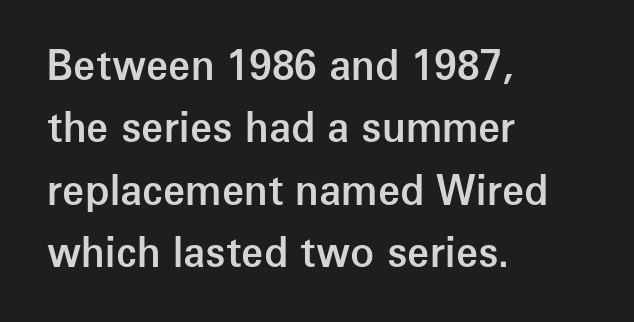
{"serif": "no", "italic": "no", "bold": "semi", "weight": "semibold", "width": "normal", "stroke_contrast": "low", "x_height": "medium", "monospaced": "no", "underline": "no", "align": "left", "line_spacing": "normal", "line_spacing_ratio": 1.56, "letter_spacing": "normal", "letter_spacing_em": 0.0, "glyph_px": 40}
